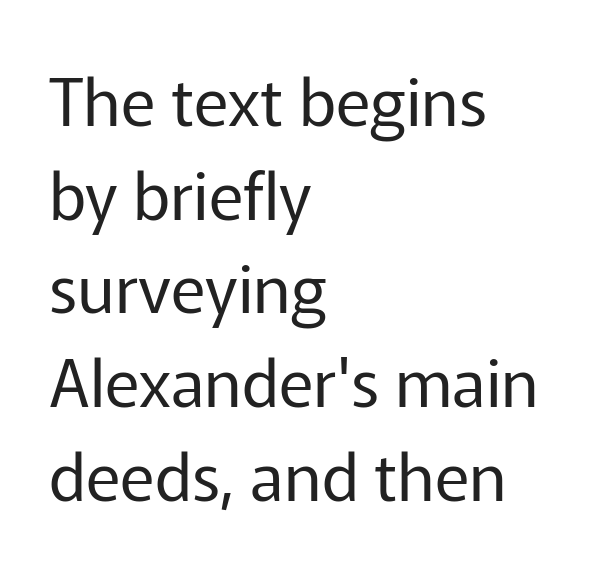
{"serif": "no", "italic": "no", "bold": "no", "weight": "regular", "width": "normal", "stroke_contrast": "low", "x_height": "medium", "monospaced": "no", "underline": "no", "align": "left", "line_spacing": "normal", "line_spacing_ratio": 1.42, "letter_spacing": "normal", "letter_spacing_em": 0.0, "glyph_px": 66}
